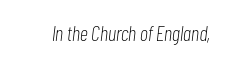
The whole block is typeset with a tilt. A clean baseline with only descenders dipping below it. Here the glyphs are tracked normally, forming tight word shapes. These glyphs show unthickened strokes, regular width or finer.
